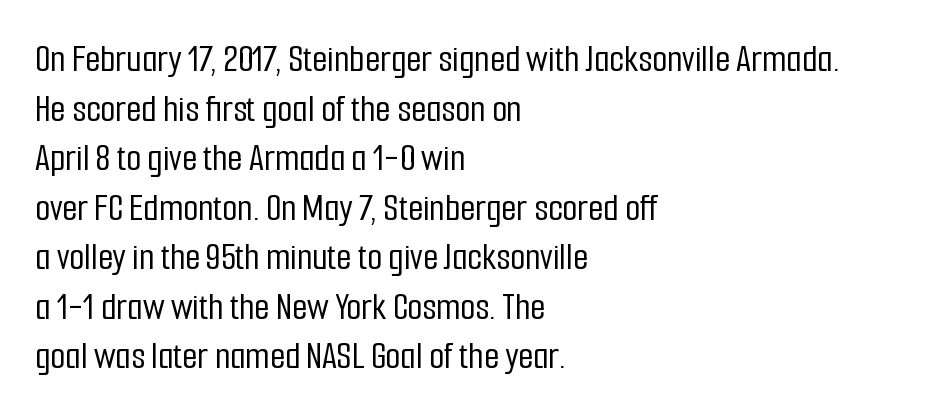
{"serif": "no", "italic": "no", "width": "condensed", "stroke_contrast": "low", "x_height": "medium", "monospaced": "no", "underline": "no", "align": "left", "line_spacing": "normal", "line_spacing_ratio": 1.27, "letter_spacing": "normal", "letter_spacing_em": 0.0, "glyph_px": 39}
